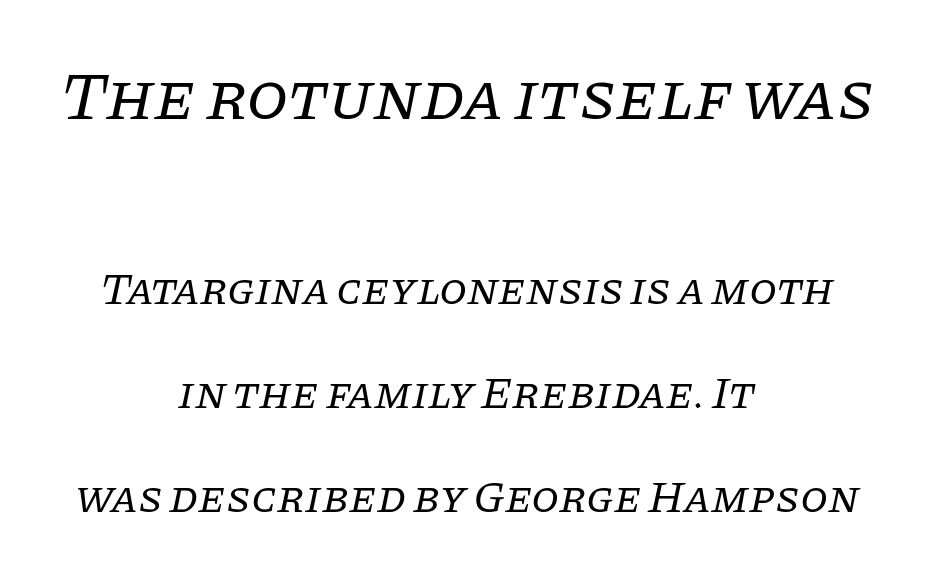
{"serif": "yes", "italic": "yes", "lean": "right", "slant_degrees": 11, "bold": "no", "weight": "regular", "width": "normal", "stroke_contrast": "low", "x_height": "large", "monospaced": "no", "underline": "no", "align": "center", "line_spacing": "loose", "line_spacing_ratio": 2.31, "letter_spacing": "normal", "letter_spacing_em": 0.0, "larger_block": "first", "size_ratio": 1.51, "glyph_px": 68}
